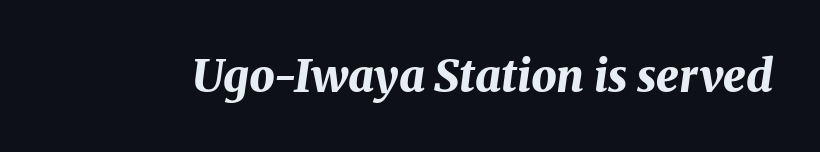
The image shows 45 px bold type, italic (leaning right); set normal letter spacing, not underlined; medium stroke contrast and a medium x-height.
